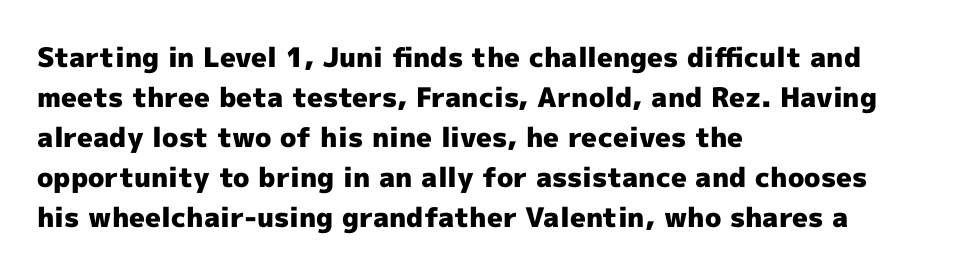
The image shows 27 px bold type, upright; set left-aligned, normal line spacing (1.48x), normal letter spacing, not underlined.
